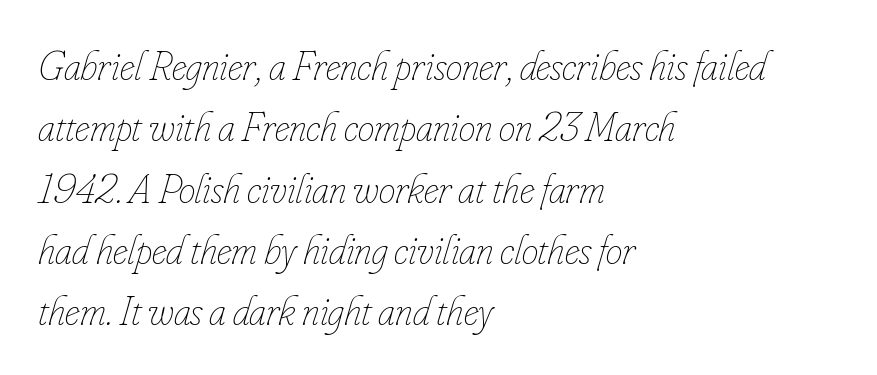
Q: Is the text bold? A: No.
Q: Is the text italic (slanted)? A: Yes, it leans right by about 16 degrees.
Q: Is the text underlined? A: No.
Q: How is the paragraph aligned? A: Left-aligned.
Q: Is the spacing between letters normal or unusually wide? A: Normal.
Q: Is the spacing between lines tight, normal or loose? A: Normal.
Q: Width (condensed, normal, or wide)? A: Condensed.
Q: Stroke contrast? A: Low.
Q: x-height? A: Small.
Q: Monospaced? A: No.
